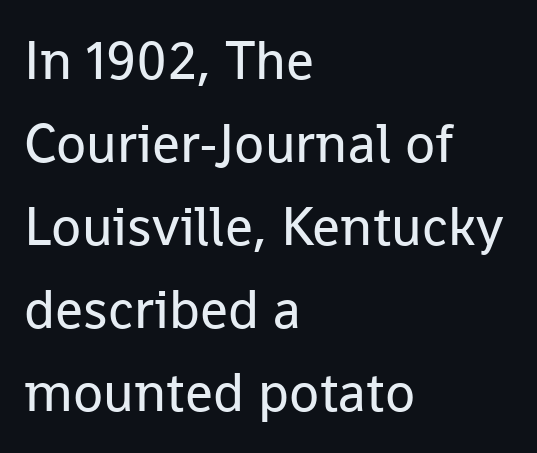
The image shows 55 px regular-weight sans-serif type, upright; set left-aligned, normal line spacing (1.51x), normal letter spacing, not underlined; low stroke contrast and a medium x-height.
